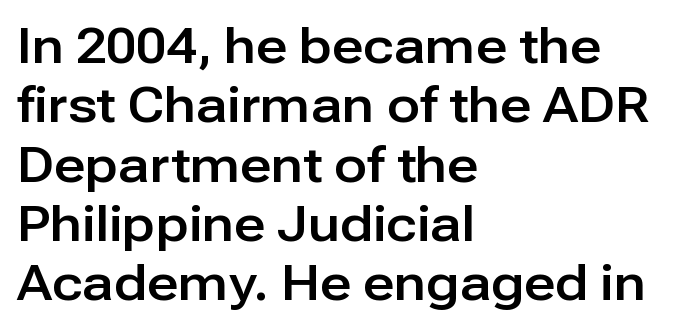
This is sans-serif lettering, the kind often seen on screens and signage. Do the characters align in a grid? No, the font is proportional. A classic flush-left, rag-right setting is used for this passage. Lines of text with bare space underneath.
